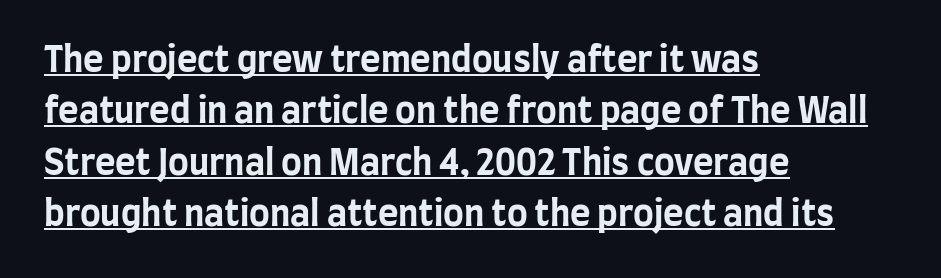
The image shows 35 px bold, condensed sans-serif type, upright; set left-aligned, normal line spacing (1.47x), normal letter spacing, underlined; low stroke contrast and a large x-height.
